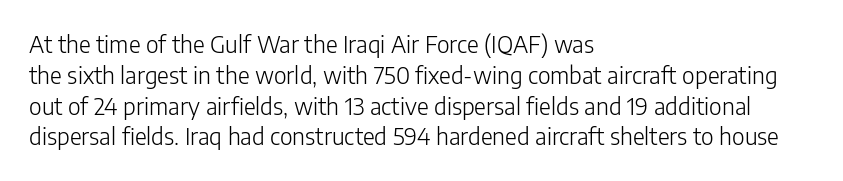
{"italic": "no", "bold": "no", "underline": "no", "align": "left", "line_spacing": "normal", "line_spacing_ratio": 1.34, "letter_spacing": "normal", "letter_spacing_em": 0.0, "glyph_px": 23}
